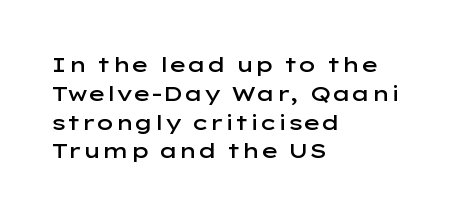
{"italic": "no", "bold": "semi", "underline": "no", "align": "left", "line_spacing": "normal", "line_spacing_ratio": 1.37, "letter_spacing": "normal", "letter_spacing_em": 0.0, "glyph_px": 21}
